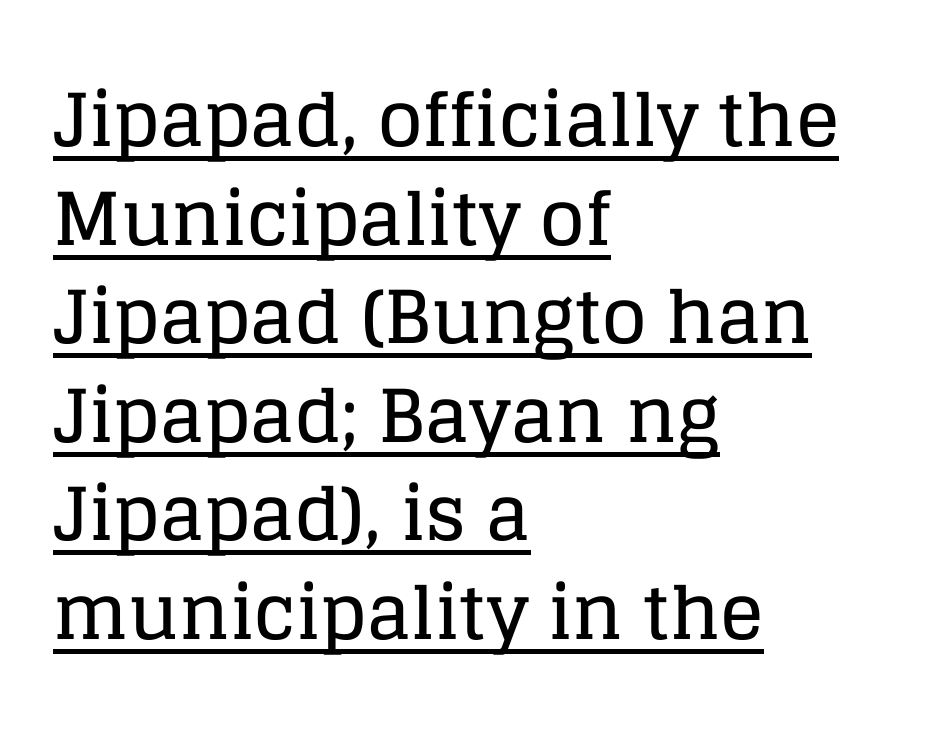
The image shows 73 px serif type, upright; set left-aligned, normal line spacing (1.35x), normal letter spacing, underlined; low stroke contrast and a large x-height.
